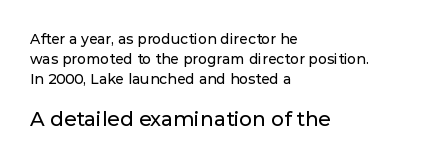
Q: Is the text italic (slanted)? A: No, it is upright.
Q: Is the text underlined? A: No.
Q: How is the paragraph aligned? A: Left-aligned.
Q: Is the spacing between letters normal or unusually wide? A: Normal.
Q: Is the spacing between lines tight, normal or loose? A: Normal.
Q: Which block of text is set in a larger size, the first (top) or the second (bottom)? A: The second (bottom) one.
